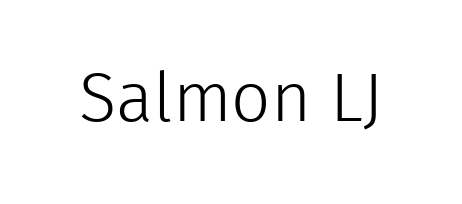
The image shows 69 px light sans-serif type, upright; set normal letter spacing, not underlined; a medium x-height.
